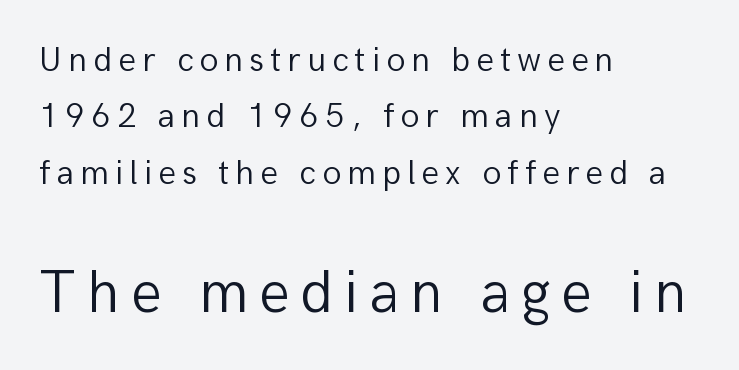
{"serif": "no", "italic": "no", "bold": "no", "weight": "light", "width": "normal", "stroke_contrast": "low", "x_height": "medium", "monospaced": "no", "underline": "no", "align": "left", "line_spacing": "normal", "line_spacing_ratio": 1.61, "larger_block": "second", "size_ratio": 1.74, "glyph_px": 61}
